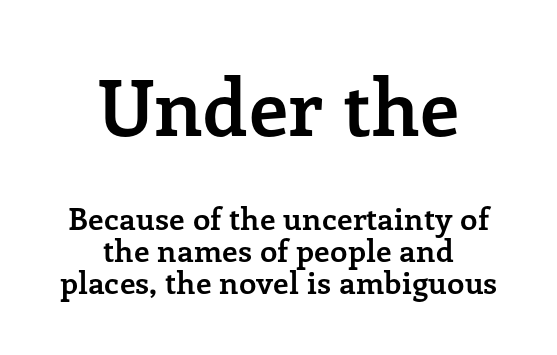
The image shows 78 px semibold serif type, upright; set centered, tight line spacing (1.04x), normal letter spacing, not underlined; the first (top) block is 2.52x larger; low stroke contrast and a medium x-height.
